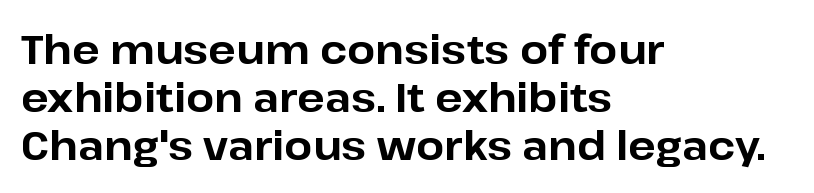
Inter-character spacing is left at the font's built-in metrics. The face used here is proportionally spaced, like ordinary book or web type. These lines were composed using upright roman letters. The lines are quadded left. The foot of each line stays bare and open.
